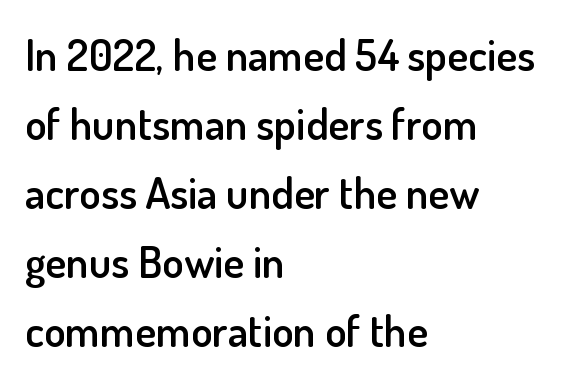
The image shows 44 px semibold sans-serif type, upright; set left-aligned, normal line spacing (1.57x), normal letter spacing, not underlined; low stroke contrast and a small x-height.
